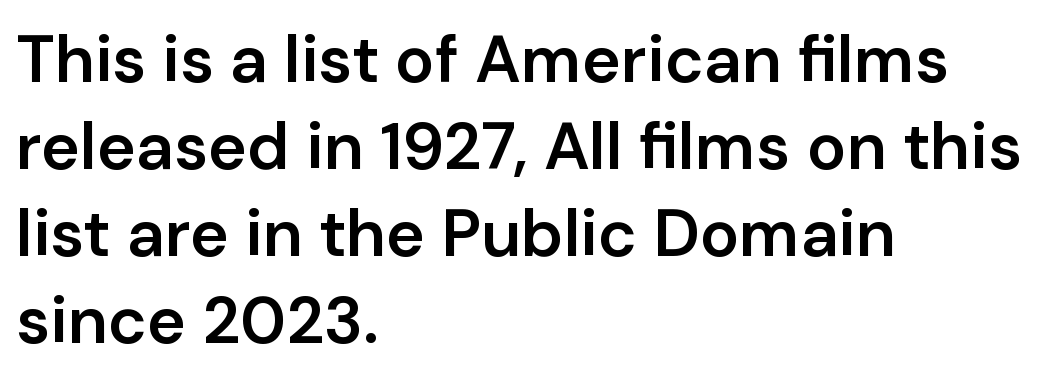
The image shows 66 px semibold sans-serif type, upright; set left-aligned, normal line spacing (1.32x), normal letter spacing, not underlined; low stroke contrast and a medium x-height.
